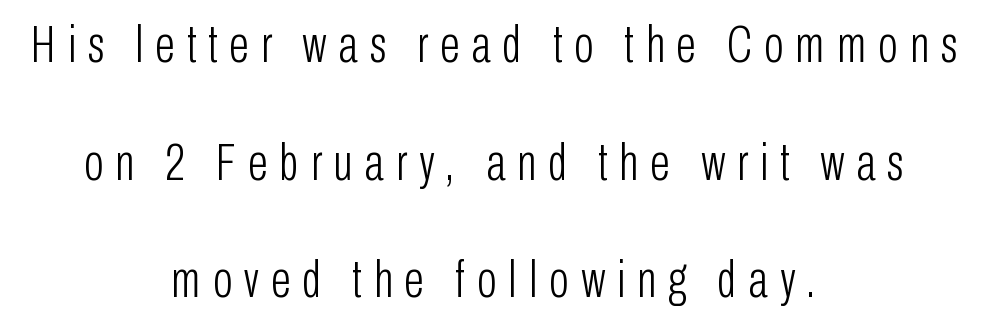
Q: Is the text bold? A: No.
Q: Is the text italic (slanted)? A: No, it is upright.
Q: Is the typeface a serif or a sans-serif typeface? A: Sans-serif.
Q: Is the text underlined? A: No.
Q: How is the paragraph aligned? A: Centered.
Q: Is the spacing between letters normal or unusually wide? A: Unusually wide.
Q: Is the spacing between lines tight, normal or loose? A: Loose.
Q: Width (condensed, normal, or wide)? A: Condensed.
Q: Stroke contrast? A: Low.
Q: x-height? A: Medium.
Q: Monospaced? A: No.
